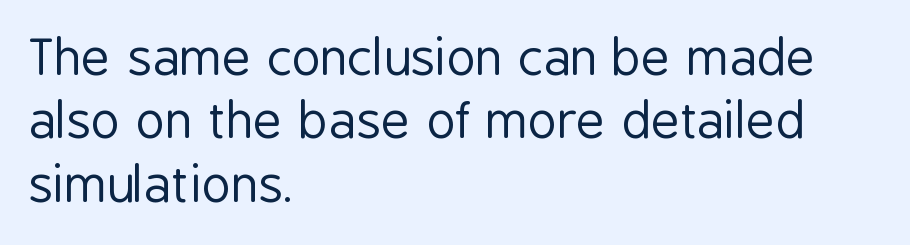
Q: Is the text bold? A: No.
Q: Is the text italic (slanted)? A: No, it is upright.
Q: Is the typeface a serif or a sans-serif typeface? A: Sans-serif.
Q: Is the text underlined? A: No.
Q: How is the paragraph aligned? A: Left-aligned.
Q: Is the spacing between letters normal or unusually wide? A: Normal.
Q: Is the spacing between lines tight, normal or loose? A: Normal.
Q: Width (condensed, normal, or wide)? A: Condensed.
Q: Stroke contrast? A: Low.
Q: x-height? A: Medium.
Q: Monospaced? A: No.
